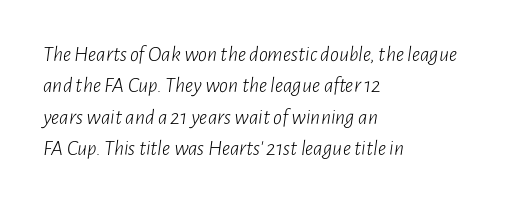
Q: Is the text bold? A: No.
Q: Is the text italic (slanted)? A: Yes, it leans right by about 7 degrees.
Q: Is the text underlined? A: No.
Q: How is the paragraph aligned? A: Left-aligned.
Q: Is the spacing between letters normal or unusually wide? A: Normal.
Q: Is the spacing between lines tight, normal or loose? A: Normal.
